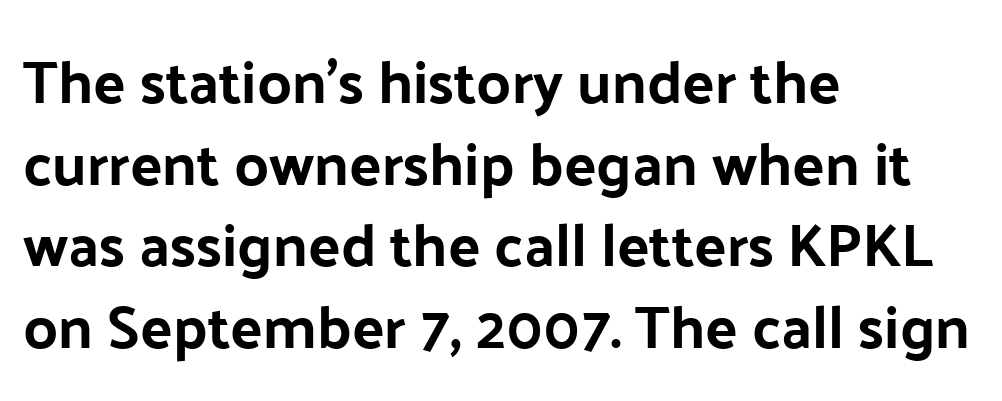
Words float on clear page, feet unadorned. The face used here is rendered with its standard letterfit. The letters stand upright; this is a roman face. You can tell from the bare stems that sans-serif type was used.
